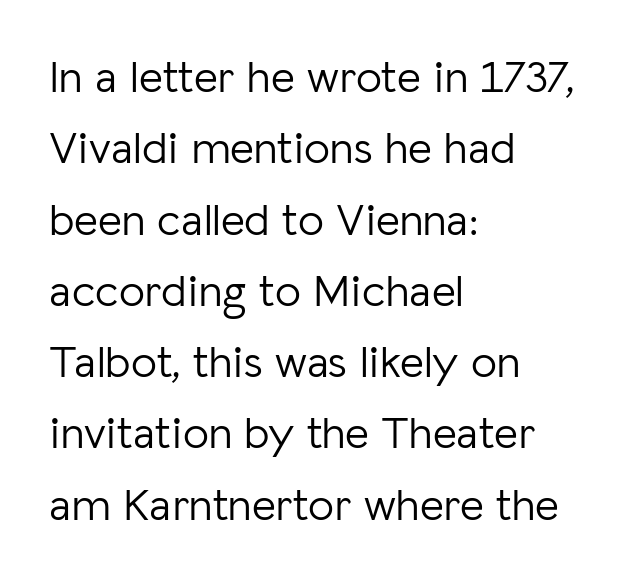
Q: Is the text bold? A: No.
Q: Is the text italic (slanted)? A: No, it is upright.
Q: Is the typeface a serif or a sans-serif typeface? A: Sans-serif.
Q: Is the text underlined? A: No.
Q: How is the paragraph aligned? A: Left-aligned.
Q: Is the spacing between letters normal or unusually wide? A: Normal.
Q: Is the spacing between lines tight, normal or loose? A: Normal.
Q: Width (condensed, normal, or wide)? A: Normal.
Q: Stroke contrast? A: Low.
Q: x-height? A: Medium.
Q: Monospaced? A: No.
